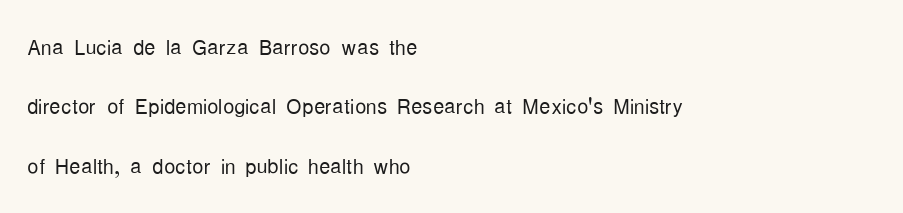
The image shows 28 px light, condensed sans-serif type, upright; set left-aligned, loose line spacing (2.12x), normal letter spacing, not underlined; low stroke contrast and a medium x-height.
